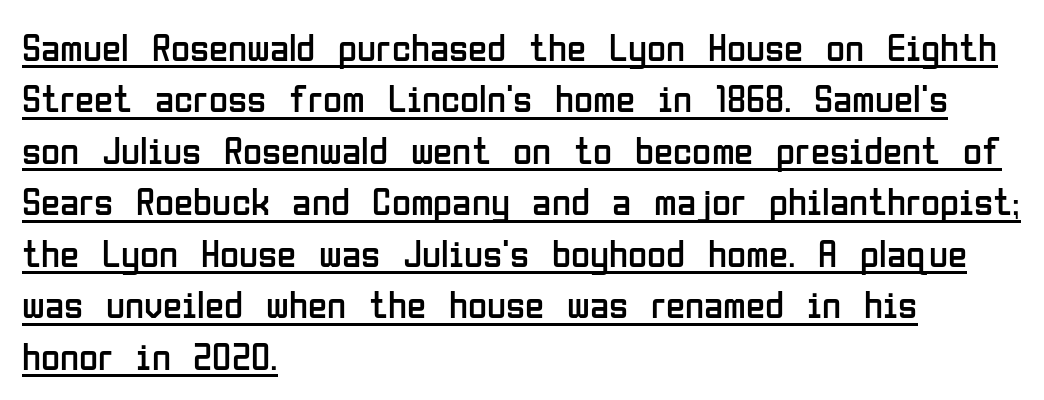
The image shows 39 px regular-weight, condensed sans-serif type, upright; set left-aligned, normal line spacing (1.32x), normal letter spacing, underlined; low stroke contrast and a medium x-height.
